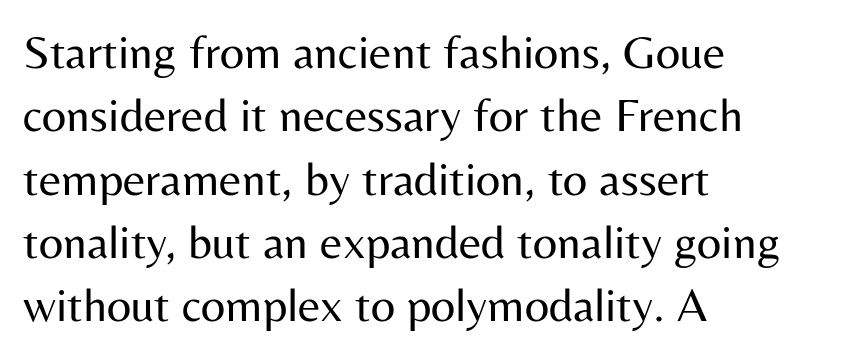
Q: Is the text bold? A: No.
Q: Is the text italic (slanted)? A: No, it is upright.
Q: Is the typeface a serif or a sans-serif typeface? A: Sans-serif.
Q: Is the text underlined? A: No.
Q: How is the paragraph aligned? A: Left-aligned.
Q: Is the spacing between letters normal or unusually wide? A: Normal.
Q: Is the spacing between lines tight, normal or loose? A: Normal.
Q: Width (condensed, normal, or wide)? A: Normal.
Q: Stroke contrast? A: Medium.
Q: x-height? A: Medium.
Q: Monospaced? A: No.
